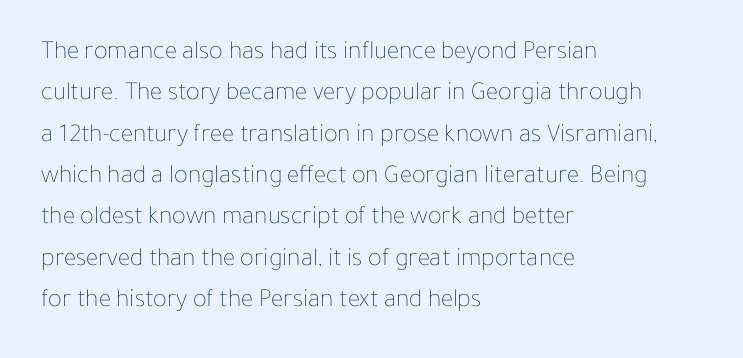
{"italic": "no", "bold": "no", "underline": "no", "align": "left", "line_spacing": "normal", "line_spacing_ratio": 1.59, "letter_spacing": "normal", "letter_spacing_em": 0.0, "glyph_px": 26}
